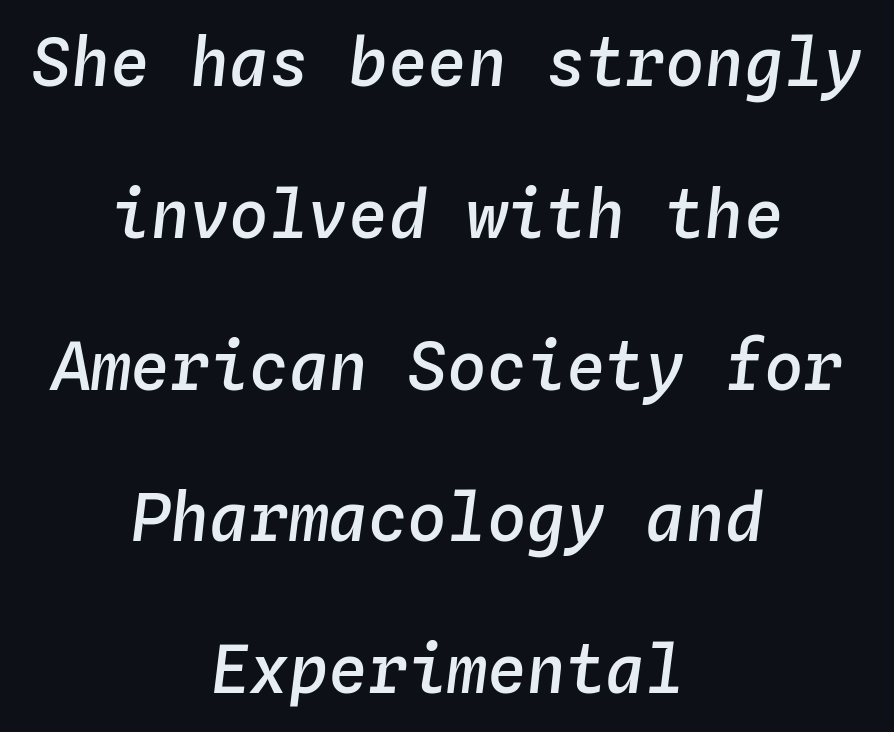
The image shows 66 px semibold type, italic (leaning right), monospaced; set centered, loose line spacing (2.3x), normal letter spacing, not underlined; low stroke contrast and a medium x-height.
